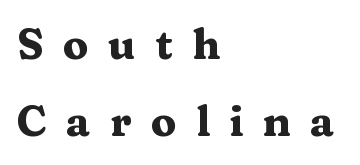
Q: Is the text bold? A: Yes.
Q: Is the text italic (slanted)? A: No, it is upright.
Q: Is the typeface a serif or a sans-serif typeface? A: Serif.
Q: Is the text underlined? A: No.
Q: How is the paragraph aligned? A: Left-aligned.
Q: Is the spacing between letters normal or unusually wide? A: Unusually wide.
Q: Width (condensed, normal, or wide)? A: Wide.
Q: Stroke contrast? A: Medium.
Q: x-height? A: Medium.
Q: Monospaced? A: No.
